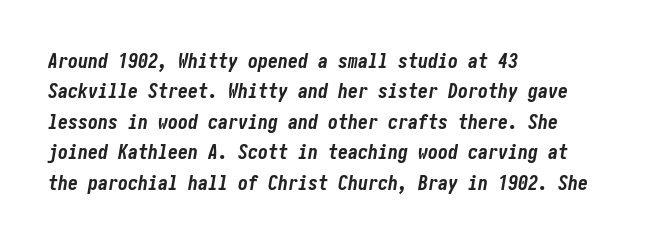
Q: Is the text bold? A: Yes.
Q: Is the text italic (slanted)? A: Yes, it leans right by about 10 degrees.
Q: Is the text underlined? A: No.
Q: How is the paragraph aligned? A: Left-aligned.
Q: Is the spacing between letters normal or unusually wide? A: Normal.
Q: Is the spacing between lines tight, normal or loose? A: Normal.
